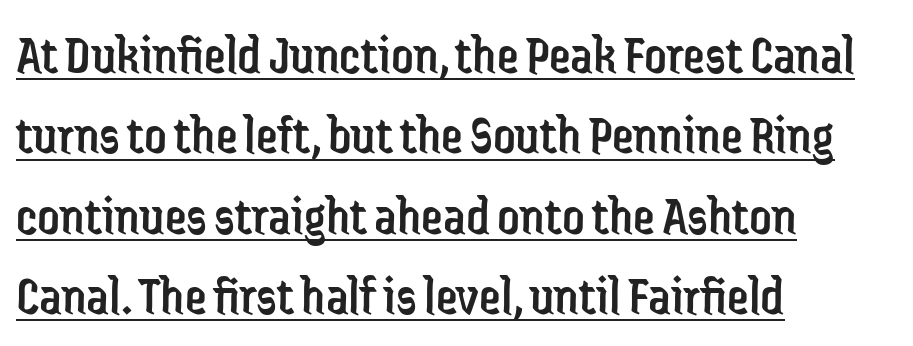
{"serif": "no", "italic": "no", "bold": "no", "weight": "regular", "width": "condensed", "stroke_contrast": "low", "x_height": "medium", "monospaced": "no", "underline": "yes", "align": "left", "line_spacing": "normal", "line_spacing_ratio": 1.46, "letter_spacing": "normal", "letter_spacing_em": 0.0, "glyph_px": 55}
